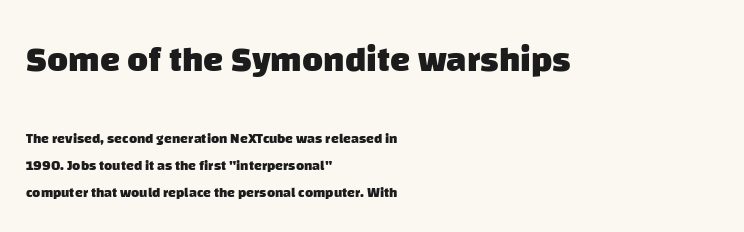
{"serif": "no", "bold": "yes", "weight": "heavy", "width": "normal", "stroke_contrast": "low", "x_height": "large", "monospaced": "no", "underline": "no", "align": "left", "line_spacing": "loose", "line_spacing_ratio": 1.94, "letter_spacing": "normal", "letter_spacing_em": 0.0, "larger_block": "first", "size_ratio": 2.57, "glyph_px": 36}
